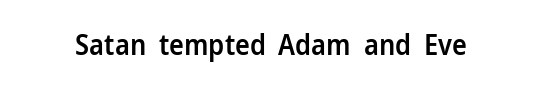
{"serif": "no", "italic": "no", "bold": "semi", "weight": "semibold", "width": "normal", "stroke_contrast": "low", "x_height": "medium", "monospaced": "no", "underline": "no", "letter_spacing": "normal", "letter_spacing_em": 0.0, "glyph_px": 28}
